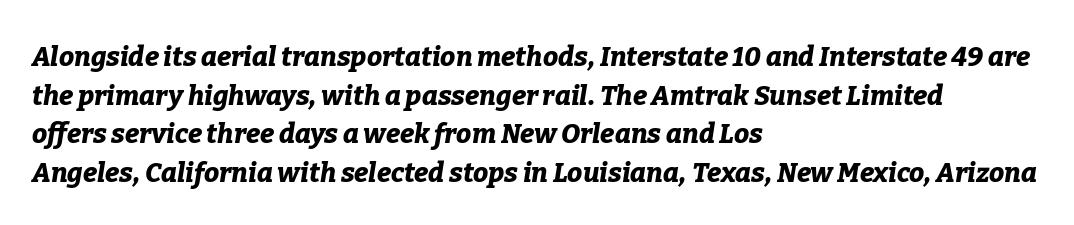
There is no visible air inserted between adjacent glyphs. You'd pick this weight for a headline — it's a proper bold. The typesetter chose a ragged-right arrangement here. A clean baseline with only descenders dipping below it.
